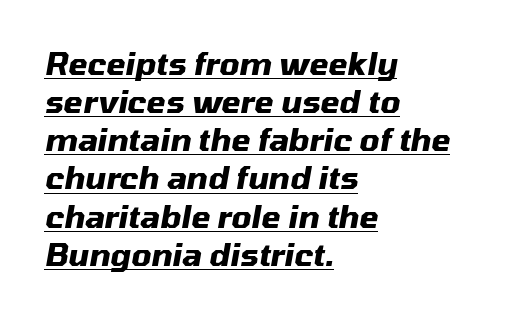
Q: Is the text bold? A: Yes.
Q: Is the text italic (slanted)? A: Yes, it leans right by about 10 degrees.
Q: Is the text underlined? A: Yes.
Q: How is the paragraph aligned? A: Left-aligned.
Q: Is the spacing between letters normal or unusually wide? A: Normal.
Q: Width (condensed, normal, or wide)? A: Normal.
Q: Stroke contrast? A: Medium.
Q: x-height? A: Medium.
Q: Monospaced? A: No.
